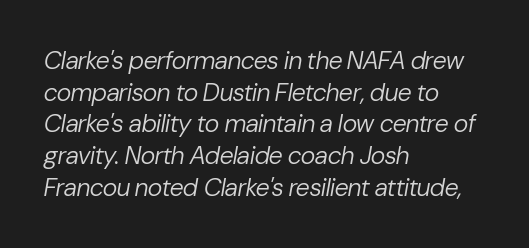
The image shows 25 px text type, italic (leaning right); set left-aligned, normal line spacing (1.27x), normal letter spacing, not underlined.
